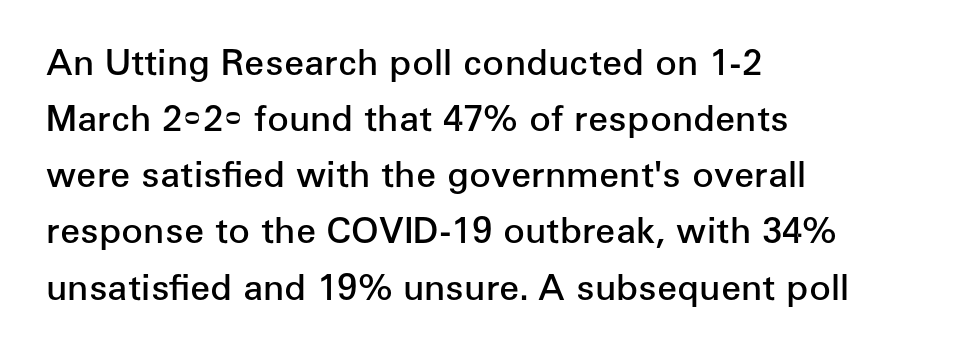
Q: Is the text bold? A: Semi-bold.
Q: Is the text italic (slanted)? A: No, it is upright.
Q: Is the typeface a serif or a sans-serif typeface? A: Sans-serif.
Q: Is the text underlined? A: No.
Q: How is the paragraph aligned? A: Left-aligned.
Q: Is the spacing between letters normal or unusually wide? A: Normal.
Q: Is the spacing between lines tight, normal or loose? A: Normal.
Q: Width (condensed, normal, or wide)? A: Normal.
Q: Stroke contrast? A: Low.
Q: x-height? A: Medium.
Q: Monospaced? A: No.
